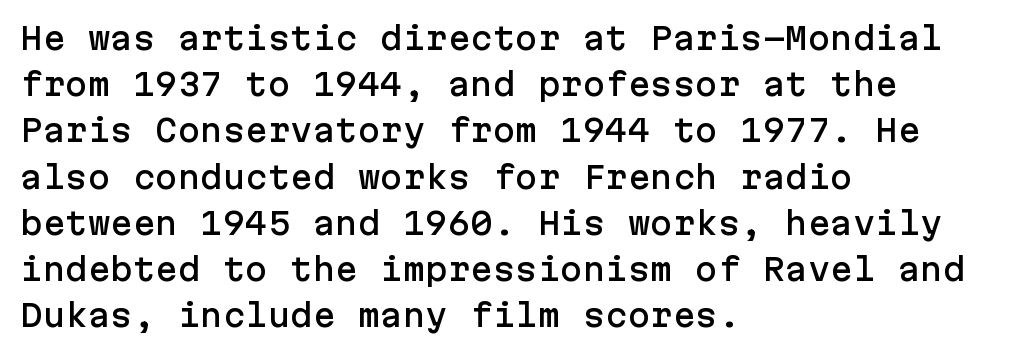
A typesetter would call this zero additional tracking. Underline: absent. Interline gaps are of average width in this sample. Left-aligned paragraph, ragged on the right. Unlike italic type, these characters show no tilt at all. What kind of face is this? One without serifs — a sans.
